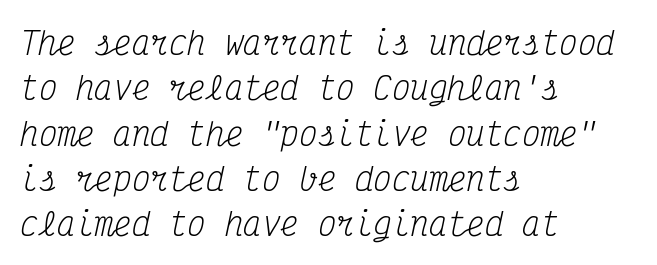
{"serif": "yes", "italic": "yes", "lean": "right", "slant_degrees": 12, "bold": "no", "weight": "regular", "width": "condensed", "stroke_contrast": "medium", "x_height": "medium", "monospaced": "yes", "underline": "no", "align": "left", "line_spacing": "normal", "line_spacing_ratio": 1.46, "letter_spacing": "normal", "letter_spacing_em": 0.0, "glyph_px": 31}
